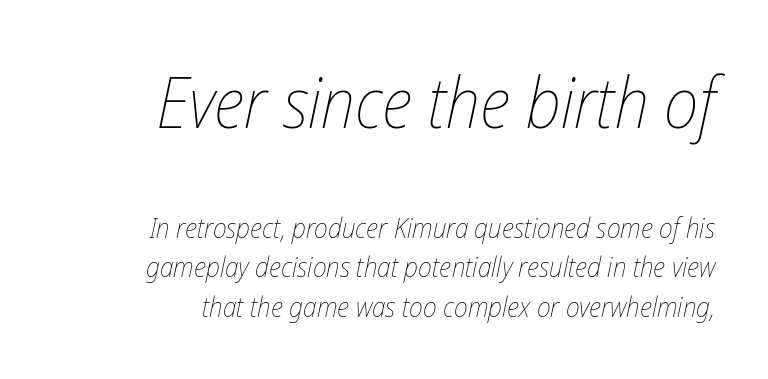
Q: Is the text bold? A: No.
Q: Is the text italic (slanted)? A: Yes, it leans right by about 12 degrees.
Q: Is the text underlined? A: No.
Q: How is the paragraph aligned? A: Right-aligned.
Q: Is the spacing between letters normal or unusually wide? A: Normal.
Q: Is the spacing between lines tight, normal or loose? A: Normal.
Q: Which block of text is set in a larger size, the first (top) or the second (bottom)? A: The first (top) one.
Q: Width (condensed, normal, or wide)? A: Condensed.
Q: Stroke contrast? A: Low.
Q: x-height? A: Medium.
Q: Monospaced? A: No.
